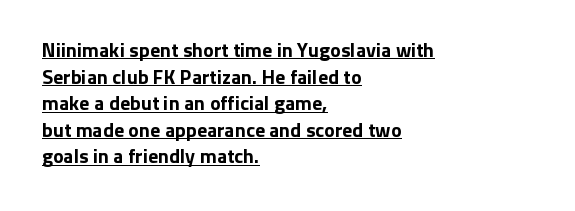
{"italic": "no", "bold": "yes", "underline": "yes", "align": "left", "line_spacing": "normal", "line_spacing_ratio": 1.33, "letter_spacing": "normal", "letter_spacing_em": 0.0, "glyph_px": 20}
